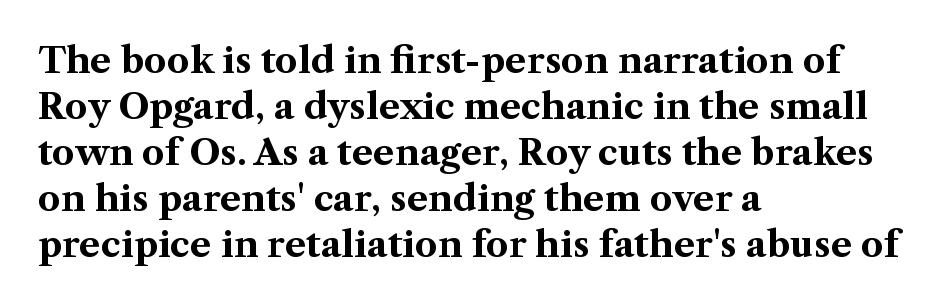
The image shows 36 px bold serif type, upright; set left-aligned, normal line spacing (1.28x), normal letter spacing, not underlined; medium stroke contrast and a medium x-height.
